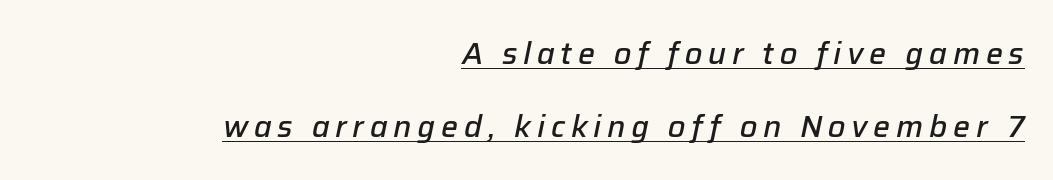
The image shows 30 px semibold type, italic (leaning right); set right-aligned, loose line spacing (2.43x), underlined; low stroke contrast and a medium x-height.
